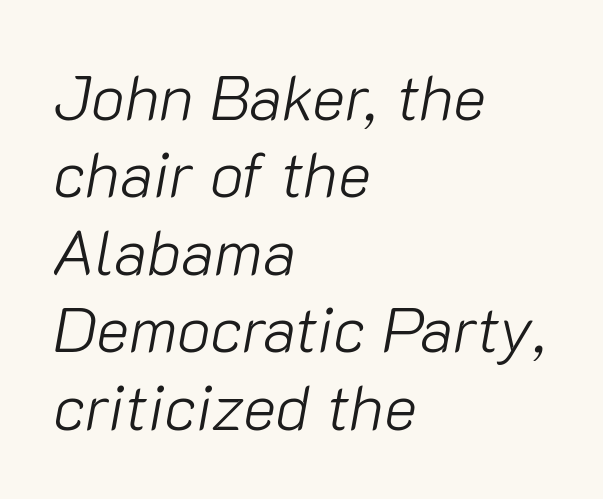
The letterforms sit at book weight or below. Notice how the passage keeps a crisp vertical edge on the left only. Is this a fixed-width face? No — the glyphs have proportional, varying widths. The letterforms sit shoulder to shoulder at normal distance.
